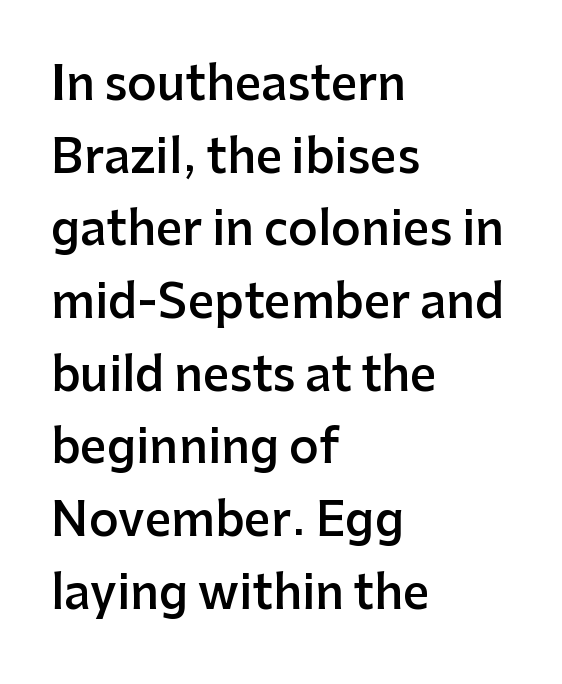
The axis of the letterforms is exactly vertical. The face used here is proportionally spaced, like ordinary book or web type. Does the weight exceed regular? Yes, but only to semibold. The lines sit at an ordinary, default distance from one another. The letters carry no serifs — their stems end cleanly without finishing strokes. Typeset ragged right — the left edge is the straight one.
